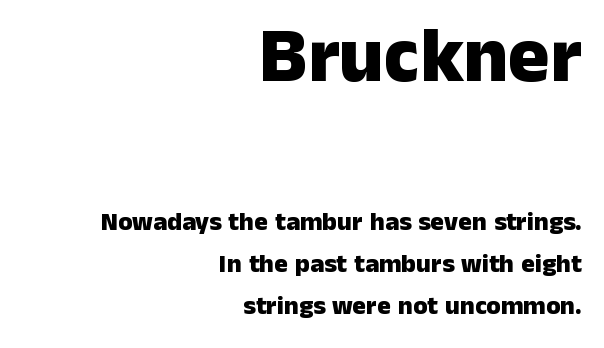
The image shows 78 px heavy sans-serif type, upright; set right-aligned, normal line spacing (1.61x), normal letter spacing, not underlined; the first (top) block is 3.0x larger; low stroke contrast and a medium x-height.
